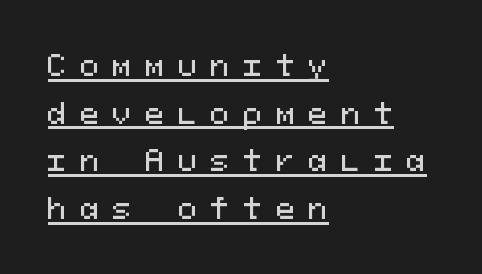
Q: Is the text italic (slanted)? A: No, it is upright.
Q: Is the typeface a serif or a sans-serif typeface? A: Sans-serif.
Q: Is the text underlined? A: Yes.
Q: How is the paragraph aligned? A: Left-aligned.
Q: Is the spacing between letters normal or unusually wide? A: Unusually wide.
Q: Is the spacing between lines tight, normal or loose? A: Normal.
Q: Width (condensed, normal, or wide)? A: Normal.
Q: Stroke contrast? A: Medium.
Q: x-height? A: Medium.
Q: Monospaced? A: Yes.
